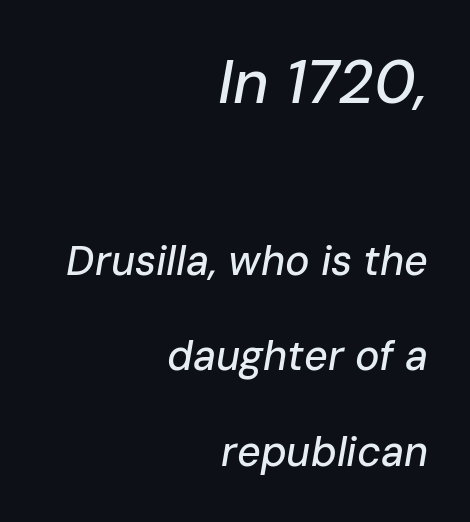
{"italic": "yes", "lean": "right", "slant_degrees": 10, "width": "normal", "stroke_contrast": "low", "x_height": "medium", "monospaced": "no", "underline": "no", "align": "right", "line_spacing": "loose", "line_spacing_ratio": 2.34, "letter_spacing": "normal", "letter_spacing_em": 0.0, "larger_block": "first", "size_ratio": 1.49, "glyph_px": 61}
